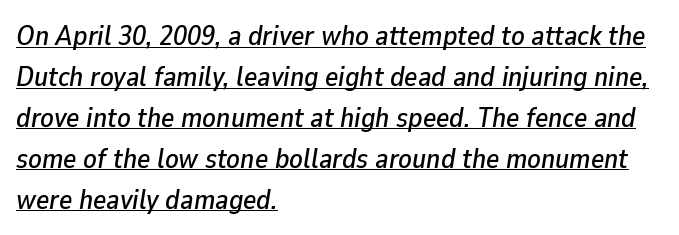
{"italic": "yes", "lean": "right", "slant_degrees": 9, "width": "normal", "stroke_contrast": "low", "x_height": "medium", "monospaced": "no", "underline": "yes", "align": "left", "line_spacing": "normal", "line_spacing_ratio": 1.46, "letter_spacing": "normal", "letter_spacing_em": 0.0, "glyph_px": 28}
